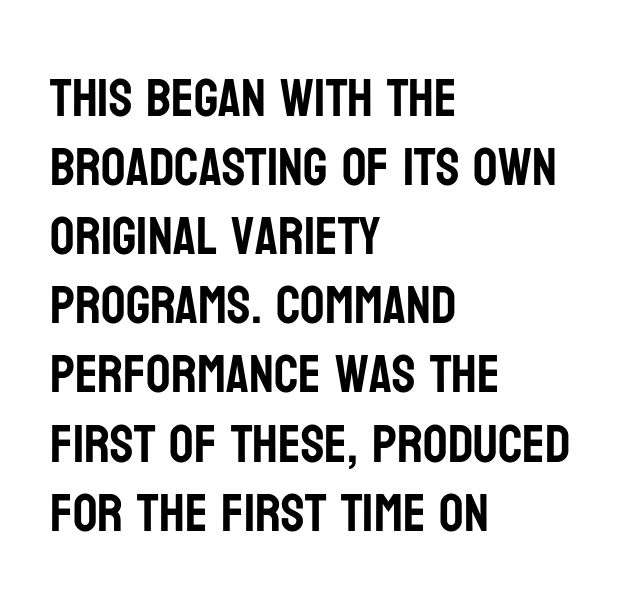
{"serif": "no", "italic": "no", "width": "condensed", "stroke_contrast": "low", "x_height": "large", "monospaced": "no", "underline": "no", "align": "left", "line_spacing": "normal", "line_spacing_ratio": 1.28, "letter_spacing": "normal", "letter_spacing_em": 0.0, "glyph_px": 54}
